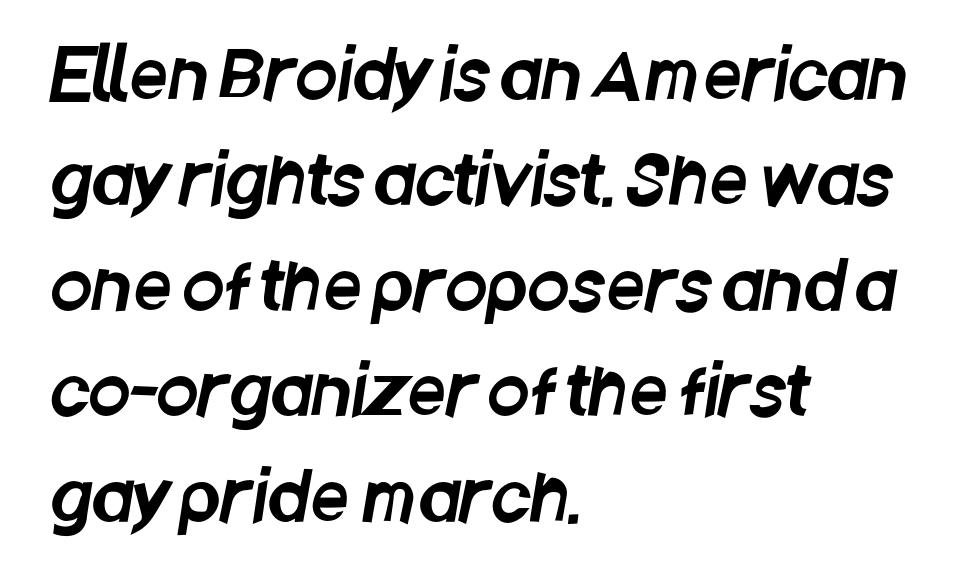
{"serif": "no", "width": "condensed", "stroke_contrast": "low", "x_height": "large", "monospaced": "no", "underline": "no", "align": "left", "line_spacing": "normal", "line_spacing_ratio": 1.55, "letter_spacing": "normal", "letter_spacing_em": 0.0, "glyph_px": 68}
